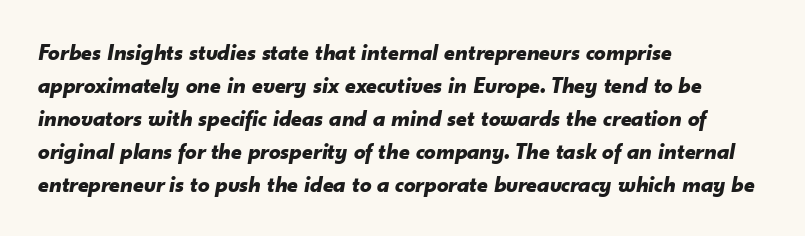
The image shows 23 px bold type, italic (leaning right); set left-aligned, normal line spacing (1.43x), normal letter spacing, not underlined.
